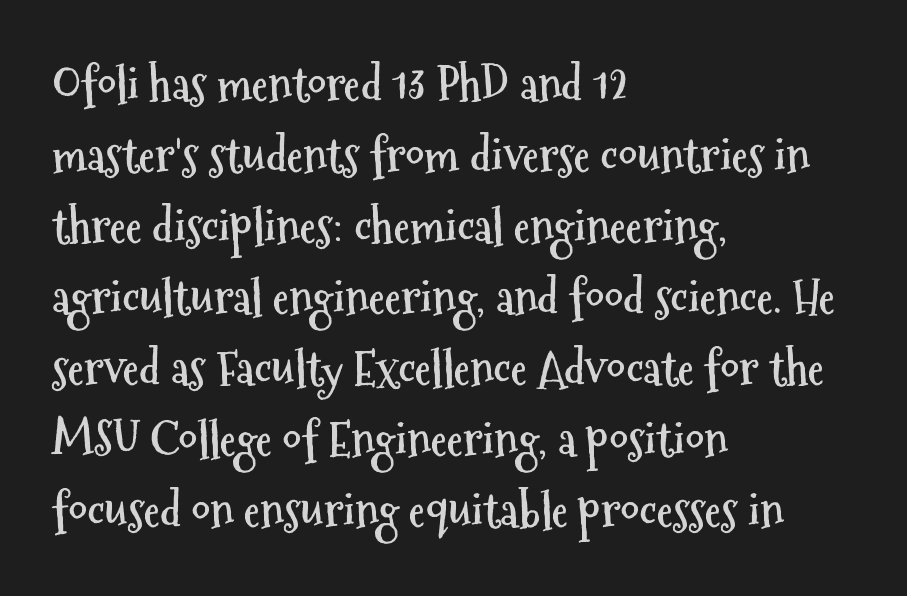
The image shows 47 px semibold, condensed sans-serif type, upright; set left-aligned, normal line spacing (1.51x), normal letter spacing, not underlined; medium stroke contrast and a medium x-height.
